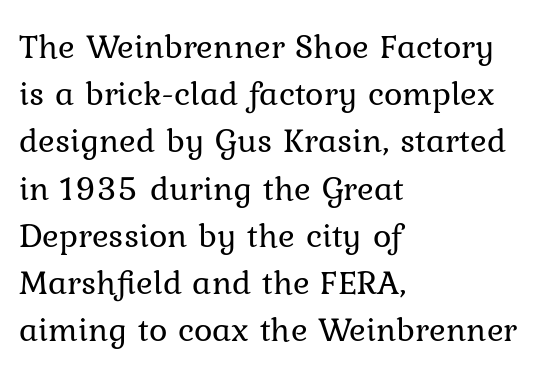
Q: Is the text bold? A: No.
Q: Is the text italic (slanted)? A: No, it is upright.
Q: Is the typeface a serif or a sans-serif typeface? A: Serif.
Q: Is the text underlined? A: No.
Q: How is the paragraph aligned? A: Left-aligned.
Q: Is the spacing between letters normal or unusually wide? A: Normal.
Q: Is the spacing between lines tight, normal or loose? A: Normal.
Q: Width (condensed, normal, or wide)? A: Normal.
Q: Stroke contrast? A: Low.
Q: x-height? A: Medium.
Q: Monospaced? A: No.
